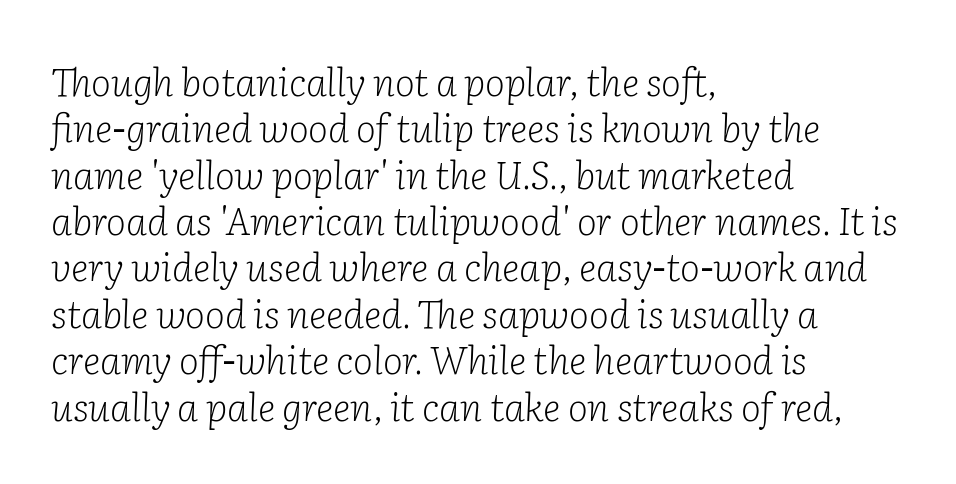
What stands out about the letter spacing? Nothing — it is the standard amount. Bare-footed words on every line. The font sits on the lighter half of the weight spectrum, regular included. Leftover space on each line is placed entirely after the last word.
